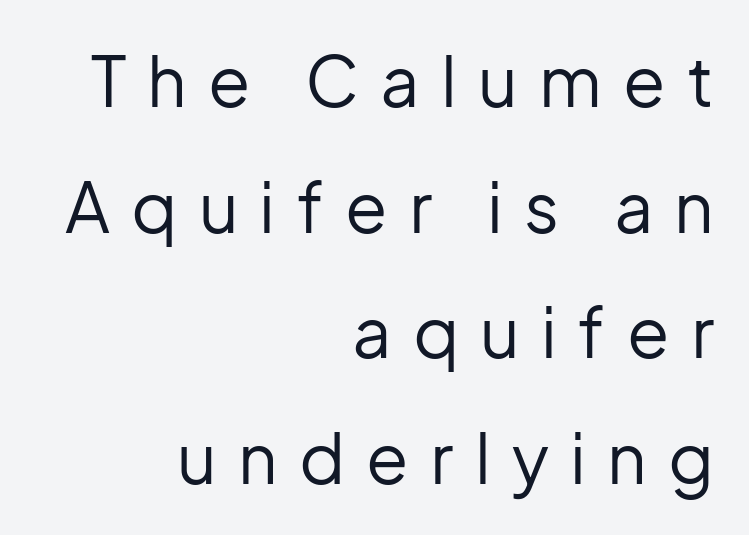
The image shows 69 px regular-weight sans-serif type, upright; set right-aligned, line spacing 1.82x, unusually wide letter spacing (+0.31 em), not underlined; low stroke contrast and a medium x-height.
